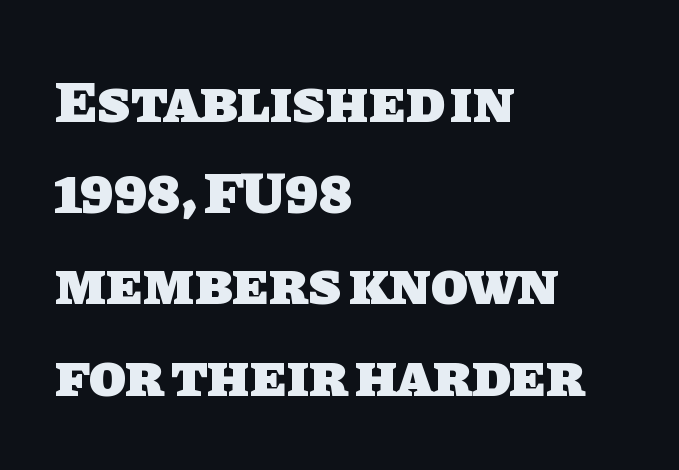
{"serif": "no", "bold": "yes", "weight": "heavy", "width": "normal", "stroke_contrast": "low", "x_height": "large", "monospaced": "no", "underline": "no", "align": "left", "line_spacing": "normal", "line_spacing_ratio": 1.52, "letter_spacing": "normal", "letter_spacing_em": 0.0, "glyph_px": 60}
